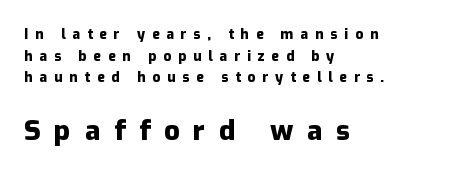
{"serif": "no", "italic": "no", "bold": "yes", "weight": "heavy", "width": "normal", "stroke_contrast": "low", "x_height": "medium", "monospaced": "no", "underline": "no", "align": "left", "line_spacing": "normal", "line_spacing_ratio": 1.54, "letter_spacing": "wide", "letter_spacing_em": 0.49, "larger_block": "second", "size_ratio": 2.0, "glyph_px": 28}
